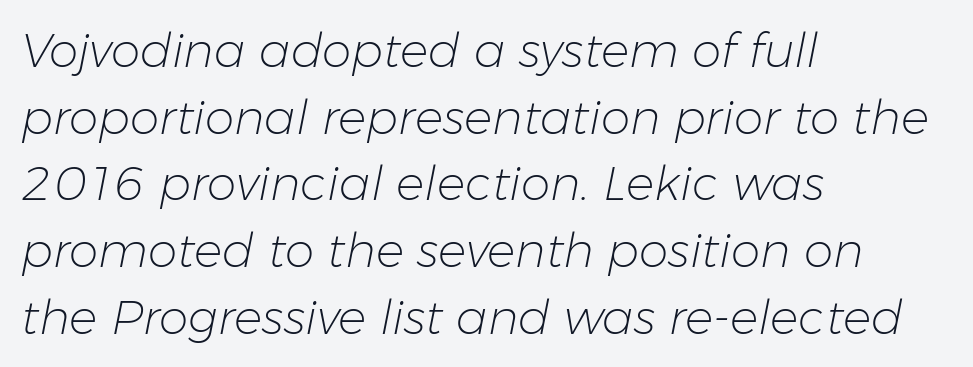
Character widths vary here, with narrow letters taking less room than wide ones. Rule under the text: the space is simply empty. No chunkiness to these letters — they're not bold. Leading matches the norm, producing a regular column. Caption: multi-line text, flush left, ragged right. The font's italic variant was chosen for this text.
